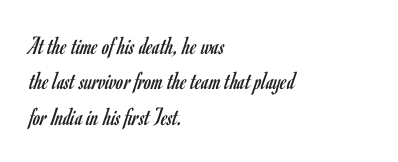
The image shows 26 px text type; set left-aligned, normal line spacing (1.36x), normal letter spacing, not underlined.
